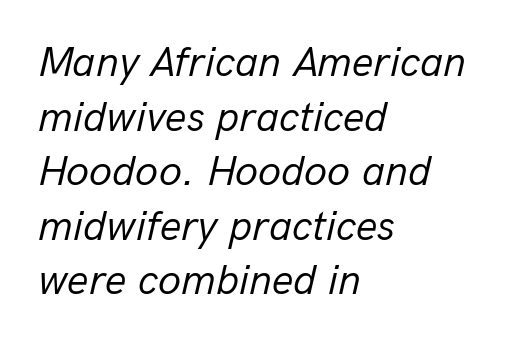
{"italic": "yes", "lean": "right", "slant_degrees": 13, "bold": "no", "weight": "regular", "width": "normal", "stroke_contrast": "low", "x_height": "medium", "monospaced": "no", "underline": "no", "align": "left", "line_spacing": "normal", "line_spacing_ratio": 1.3, "letter_spacing": "normal", "letter_spacing_em": 0.0, "glyph_px": 42}
